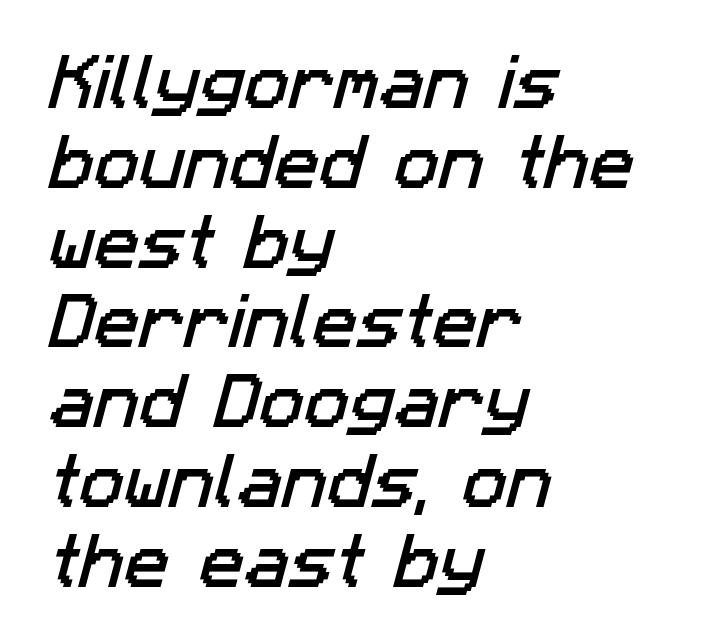
{"serif": "no", "width": "normal", "stroke_contrast": "low", "x_height": "medium", "monospaced": "no", "underline": "no", "align": "left", "line_spacing": "normal", "line_spacing_ratio": 1.33, "letter_spacing": "normal", "letter_spacing_em": 0.0, "glyph_px": 60}
